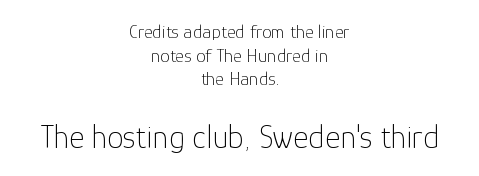
Each letter keeps its own natural width here, so spacing adapts to shape. Quick note: interline space is typical. Short note: letters normally spaced. Is the type heavy? It reads as light-to-regular instead. The text block is weighted toward neither margin, spreading evenly from the middle.
